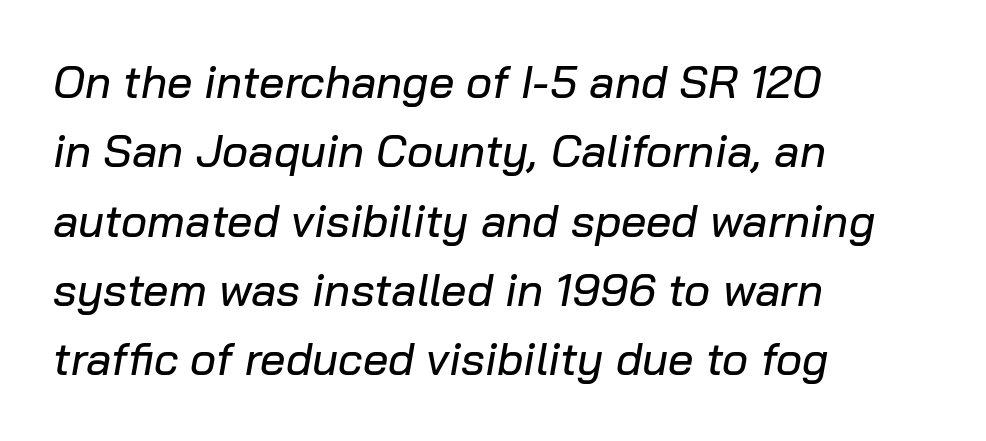
The image shows 45 px text type, italic (leaning right); set left-aligned, normal line spacing (1.54x), normal letter spacing, not underlined; low stroke contrast and a medium x-height.
